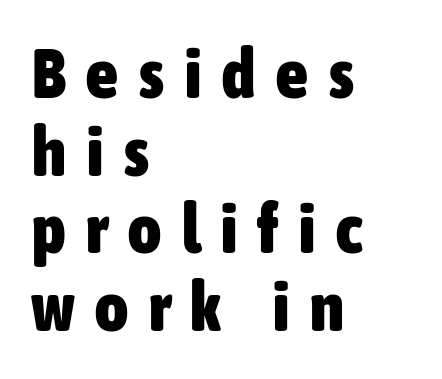
The image shows 70 px heavy, condensed sans-serif type, upright; set left-aligned, tight line spacing (1.11x), unusually wide letter spacing (+0.3 em), not underlined; low stroke contrast and a medium x-height.
